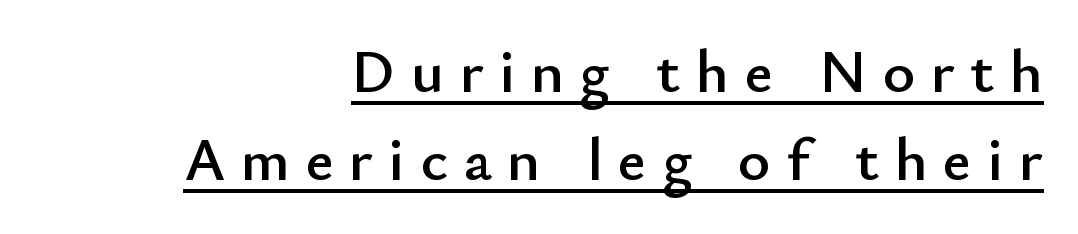
Reading down the column, the eye jumps a familiar distance to each next line. Tall strokes in this sample are plumb rather than angled. If you drew a ruler down the right edge, every line would touch it. Underlined type. Font category for this specimen: sans-serif. This sample has the flowing, uneven cadence of proportional lettering.
